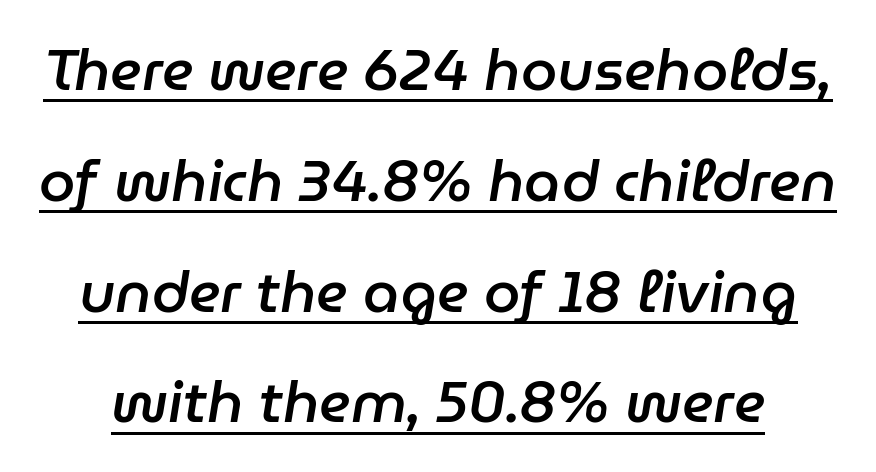
Note the varied advance widths — an 'i' is clearly narrower than an 'm'. This block would shrink considerably if given ordinary leading; it's expanded now. Each line of the rendering has a horizontal stroke beneath the glyphs. No extra tracking has been applied to these lines. Weight check: semibold — heavier than regular, not quite bold. Is the type slanted? Yes — the strokes lean at a clear angle.
